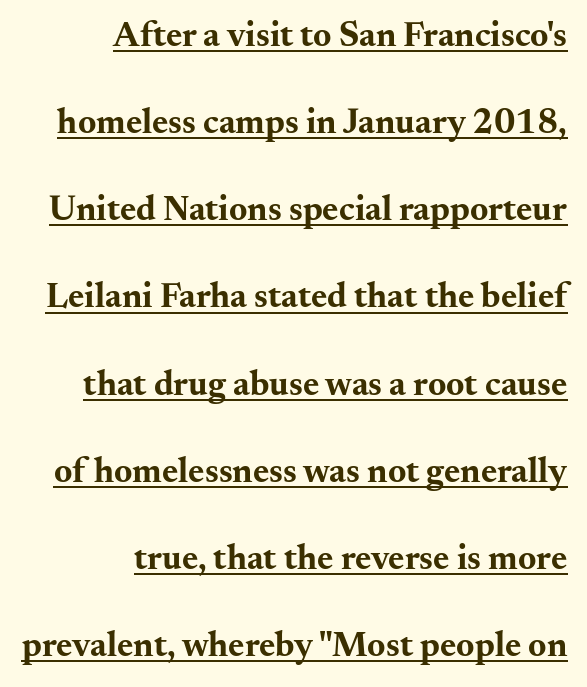
The image shows 35 px bold, wide serif type, upright; set right-aligned, loose line spacing (2.49x), normal letter spacing, underlined; medium stroke contrast and a small x-height.
